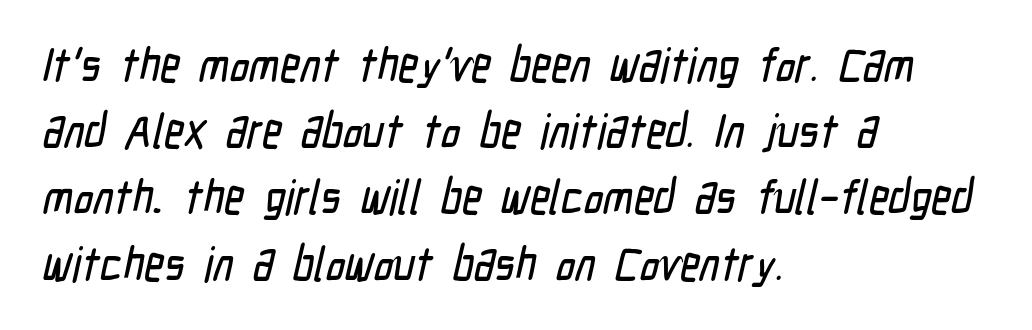
{"serif": "no", "width": "condensed", "stroke_contrast": "low", "x_height": "medium", "monospaced": "no", "underline": "no", "align": "left", "line_spacing": "normal", "line_spacing_ratio": 1.38, "letter_spacing": "normal", "letter_spacing_em": 0.0, "glyph_px": 48}
